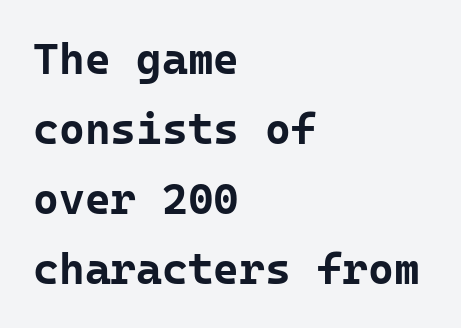
{"serif": "no", "italic": "no", "bold": "yes", "weight": "bold", "width": "normal", "stroke_contrast": "low", "x_height": "medium", "monospaced": "yes", "underline": "no", "align": "left", "line_spacing": "normal", "line_spacing_ratio": 1.59, "letter_spacing": "normal", "letter_spacing_em": 0.0, "glyph_px": 44}
